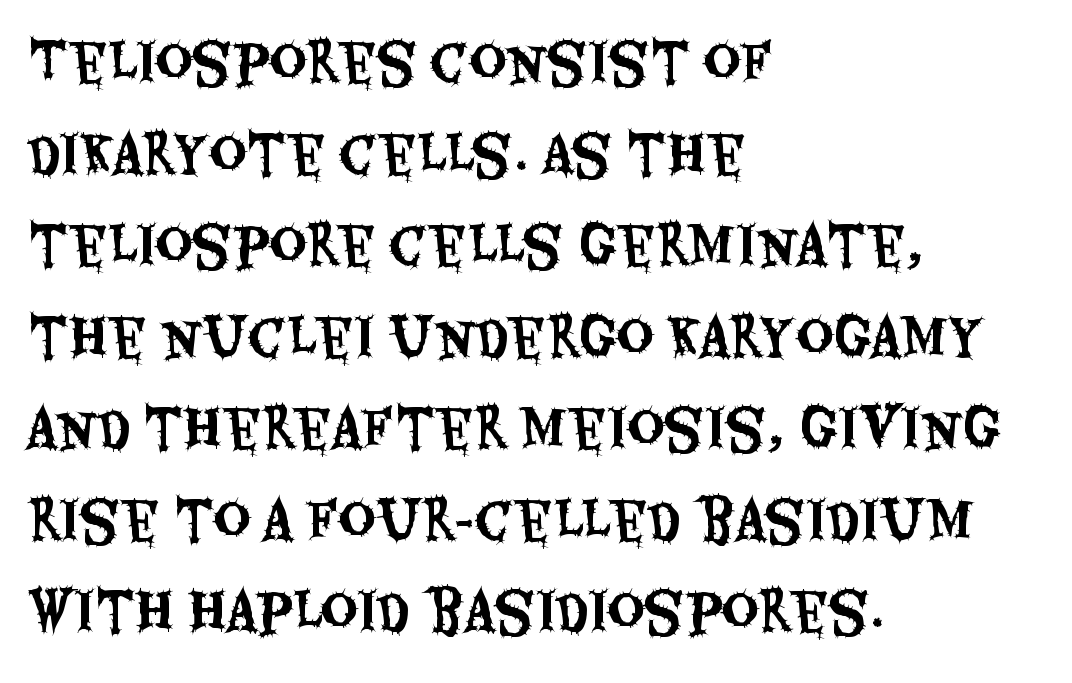
Q: Is the text italic (slanted)? A: No, it is upright.
Q: Is the typeface a serif or a sans-serif typeface? A: Sans-serif.
Q: Is the text underlined? A: No.
Q: How is the paragraph aligned? A: Left-aligned.
Q: Is the spacing between letters normal or unusually wide? A: Normal.
Q: Width (condensed, normal, or wide)? A: Condensed.
Q: Stroke contrast? A: Medium.
Q: x-height? A: Large.
Q: Monospaced? A: No.
